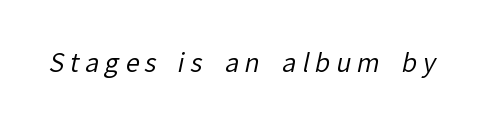
The image shows 25 px text type; set unusually wide letter spacing (+0.24 em), not underlined.
